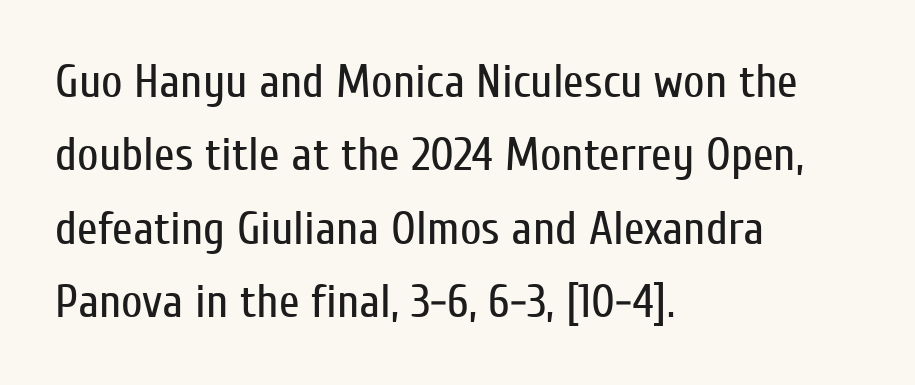
The image shows 47 px regular-weight, condensed sans-serif type, upright; set left-aligned, normal line spacing (1.56x), normal letter spacing, not underlined; low stroke contrast and a medium x-height.
